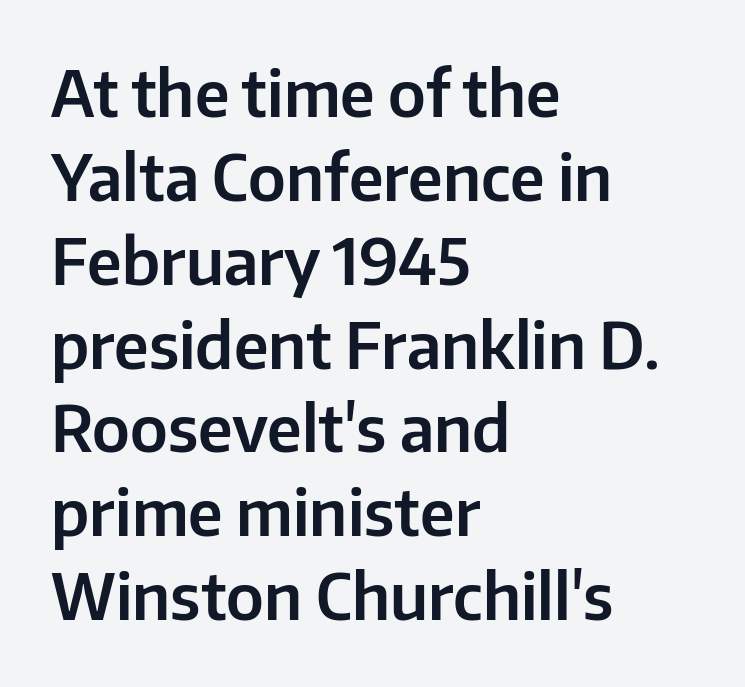
Q: Is the text italic (slanted)? A: No, it is upright.
Q: Is the typeface a serif or a sans-serif typeface? A: Sans-serif.
Q: Is the text underlined? A: No.
Q: How is the paragraph aligned? A: Left-aligned.
Q: Is the spacing between letters normal or unusually wide? A: Normal.
Q: Is the spacing between lines tight, normal or loose? A: Normal.
Q: Width (condensed, normal, or wide)? A: Normal.
Q: Stroke contrast? A: Low.
Q: x-height? A: Medium.
Q: Monospaced? A: No.
